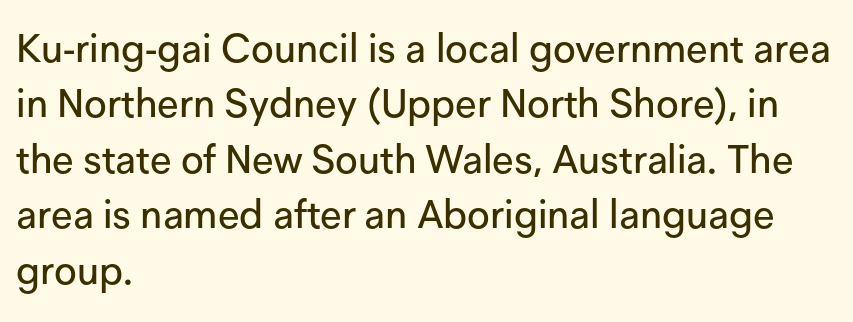
Q: Is the text italic (slanted)? A: No, it is upright.
Q: Is the typeface a serif or a sans-serif typeface? A: Sans-serif.
Q: Is the text underlined? A: No.
Q: How is the paragraph aligned? A: Left-aligned.
Q: Is the spacing between letters normal or unusually wide? A: Normal.
Q: Is the spacing between lines tight, normal or loose? A: Normal.
Q: Width (condensed, normal, or wide)? A: Normal.
Q: Stroke contrast? A: Low.
Q: x-height? A: Medium.
Q: Monospaced? A: No.
